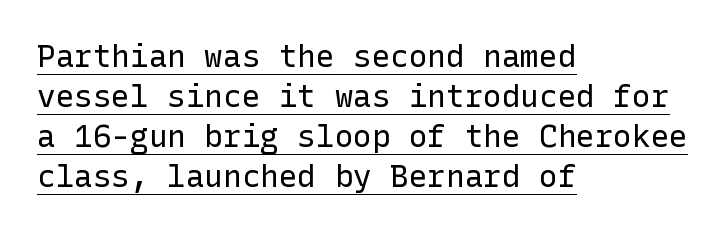
The image shows 31 px regular-weight sans-serif type, upright; set left-aligned, normal line spacing (1.29x), normal letter spacing, underlined; low stroke contrast and a medium x-height.
